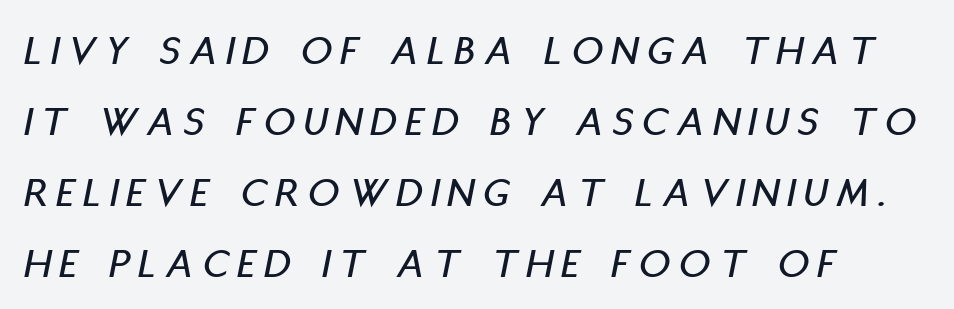
{"italic": "yes", "lean": "right", "slant_degrees": 11, "width": "condensed", "stroke_contrast": "low", "x_height": "large", "monospaced": "no", "underline": "no", "align": "left", "line_spacing": "normal", "line_spacing_ratio": 1.65, "letter_spacing": "wide", "letter_spacing_em": 0.22, "glyph_px": 43}
